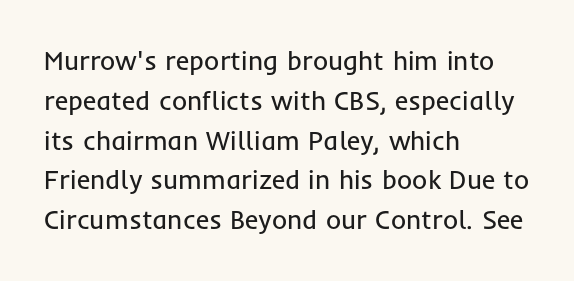
Q: Is the text bold? A: No.
Q: Is the text italic (slanted)? A: No, it is upright.
Q: Is the text underlined? A: No.
Q: How is the paragraph aligned? A: Left-aligned.
Q: Is the spacing between letters normal or unusually wide? A: Normal.
Q: Is the spacing between lines tight, normal or loose? A: Normal.
